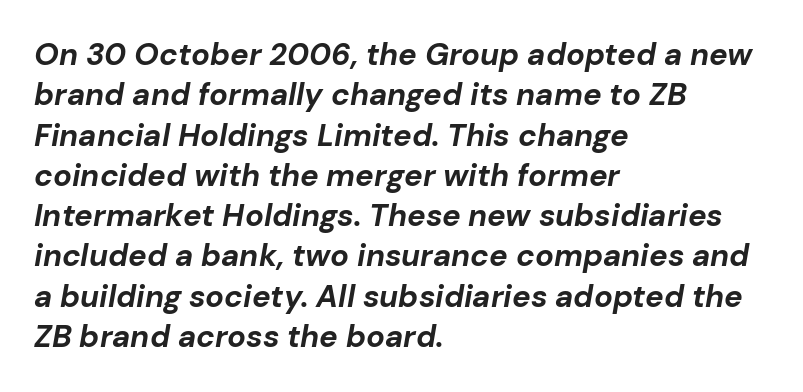
{"italic": "yes", "lean": "right", "slant_degrees": 10, "bold": "yes", "weight": "bold", "width": "normal", "stroke_contrast": "low", "x_height": "medium", "monospaced": "no", "underline": "no", "align": "left", "line_spacing": "normal", "line_spacing_ratio": 1.3, "letter_spacing": "normal", "letter_spacing_em": 0.0, "glyph_px": 31}
